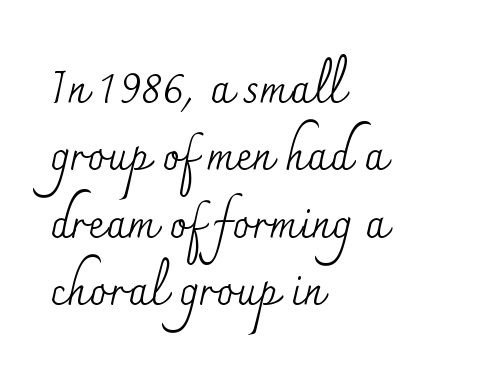
{"serif": "yes", "bold": "no", "weight": "regular", "width": "normal", "stroke_contrast": "medium", "x_height": "small", "monospaced": "no", "underline": "no", "align": "left", "line_spacing": "normal", "line_spacing_ratio": 1.5, "letter_spacing": "normal", "letter_spacing_em": 0.0, "glyph_px": 45}
